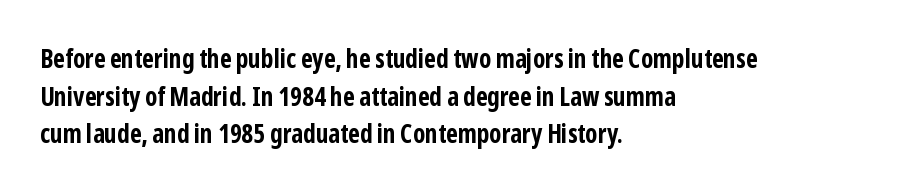
{"italic": "no", "bold": "yes", "underline": "no", "align": "left", "line_spacing": "normal", "line_spacing_ratio": 1.45, "letter_spacing": "normal", "letter_spacing_em": 0.0, "glyph_px": 26}
